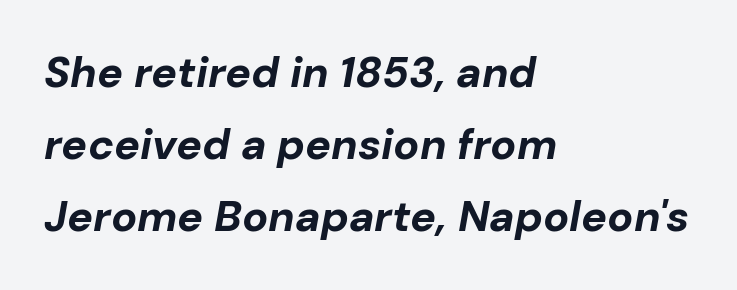
The image shows 43 px bold type, italic (leaning right); set left-aligned, normal line spacing (1.68x), normal letter spacing, not underlined; low stroke contrast and a medium x-height.
